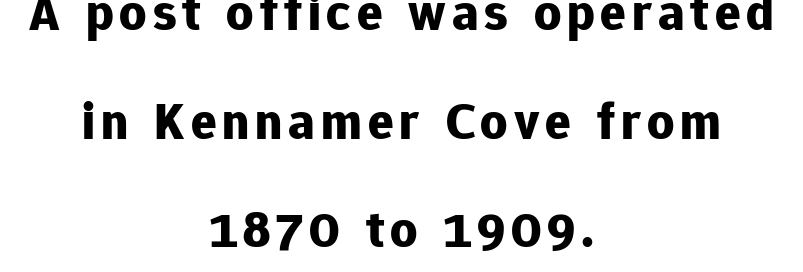
Its strokes are broad and dark, the hallmark of bold type. When letters stand straight like this, we call the style roman or upright. If you folded the block vertically in half, each line would mirror itself in length. How would I describe the line gaps? Wide and relaxed. Underline: absent.
